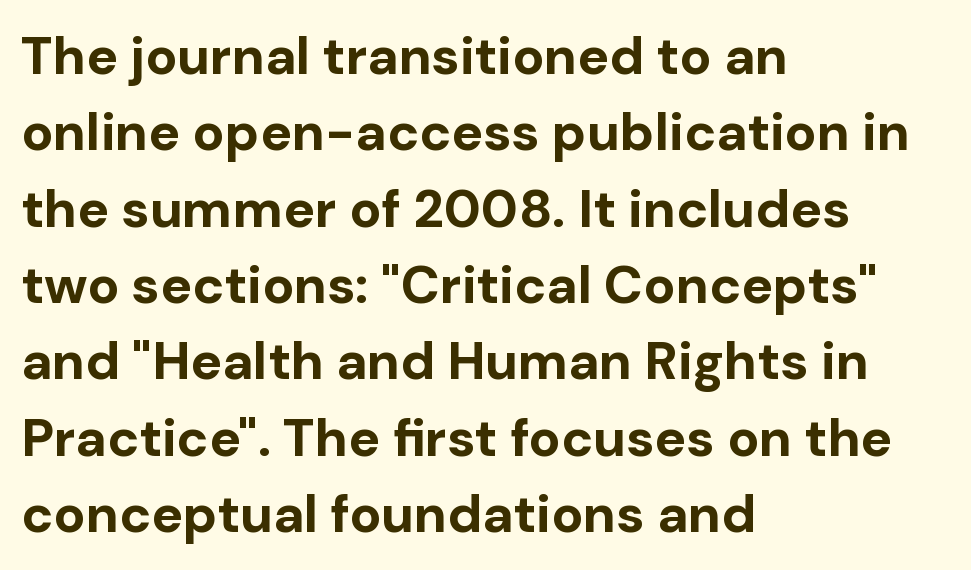
In terms of leading, this rendering sits right in the middle. Every character sits straight up, as roman type does. The font is running at its bold setting. The rendering uses natural spacing where letterforms have individual widths.
